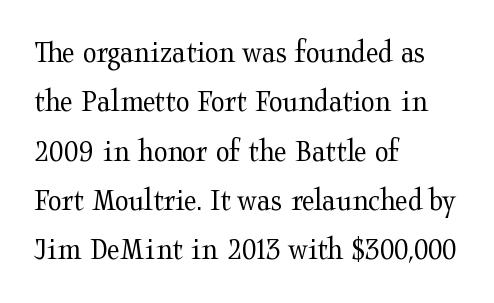
{"serif": "yes", "italic": "no", "bold": "no", "weight": "regular", "width": "wide", "stroke_contrast": "medium", "x_height": "medium", "monospaced": "no", "underline": "no", "align": "left", "line_spacing": "normal", "line_spacing_ratio": 1.54, "letter_spacing": "normal", "letter_spacing_em": 0.0, "glyph_px": 32}
